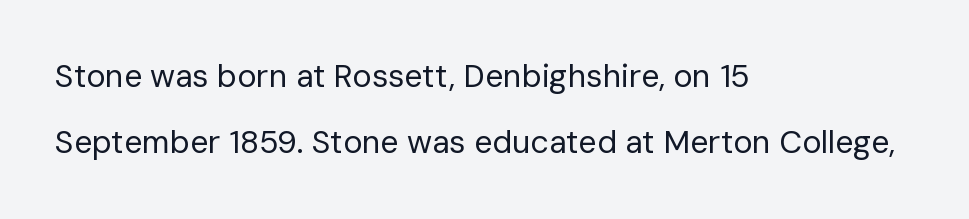
Q: Is the text bold? A: No.
Q: Is the text italic (slanted)? A: No, it is upright.
Q: Is the typeface a serif or a sans-serif typeface? A: Sans-serif.
Q: Is the text underlined? A: No.
Q: How is the paragraph aligned? A: Left-aligned.
Q: Is the spacing between letters normal or unusually wide? A: Normal.
Q: Is the spacing between lines tight, normal or loose? A: Loose.
Q: Width (condensed, normal, or wide)? A: Normal.
Q: Stroke contrast? A: Low.
Q: x-height? A: Medium.
Q: Monospaced? A: No.
